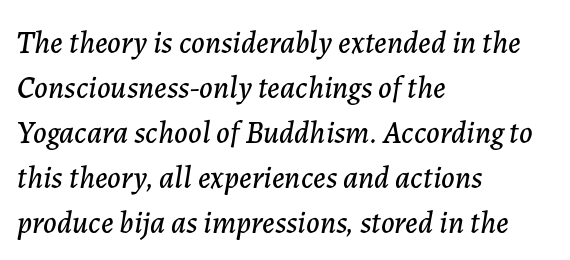
Q: Is the text italic (slanted)? A: Yes, it leans right by about 7 degrees.
Q: Is the text underlined? A: No.
Q: How is the paragraph aligned? A: Left-aligned.
Q: Is the spacing between letters normal or unusually wide? A: Normal.
Q: Is the spacing between lines tight, normal or loose? A: Normal.
Q: Width (condensed, normal, or wide)? A: Normal.
Q: Stroke contrast? A: Low.
Q: x-height? A: Medium.
Q: Monospaced? A: No.
